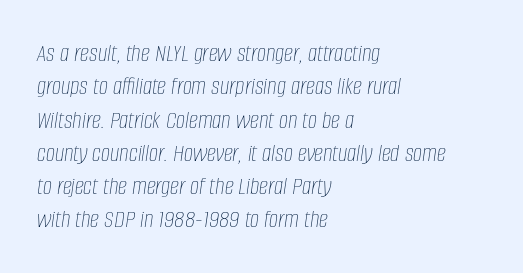
{"italic": "yes", "lean": "right", "slant_degrees": 8, "bold": "no", "underline": "no", "align": "left", "line_spacing": "normal", "line_spacing_ratio": 1.28, "letter_spacing": "normal", "letter_spacing_em": 0.0, "glyph_px": 26}
